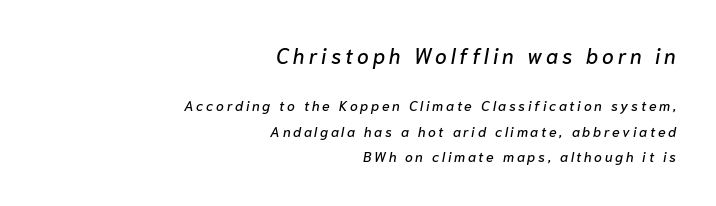
The image shows 21 px text type, italic (leaning right); set right-aligned, line spacing 1.83x, not underlined; the first (top) block is 1.5x larger.
